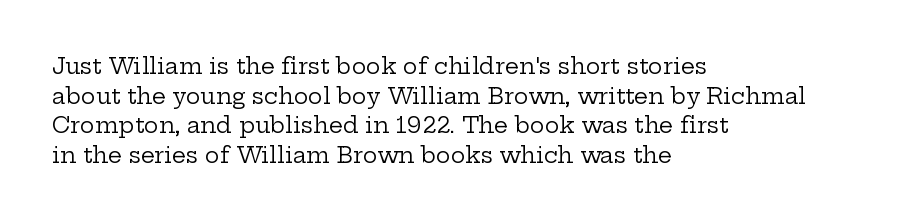
Unmarked baselines from the first word to the last. The designer left line spacing at the default. The rendering anchors every line to the left-hand side. The gaps between neighbouring characters are ordinary and unremarkable. The type sits square on the baseline with zero lean.
